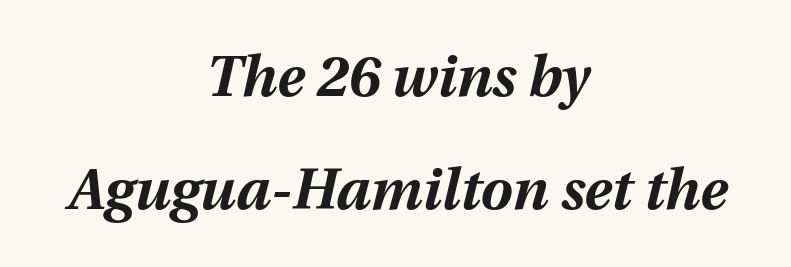
The image shows 57 px bold type, italic (leaning right); set centered, loose line spacing (1.98x), normal letter spacing, not underlined; medium stroke contrast and a medium x-height.
